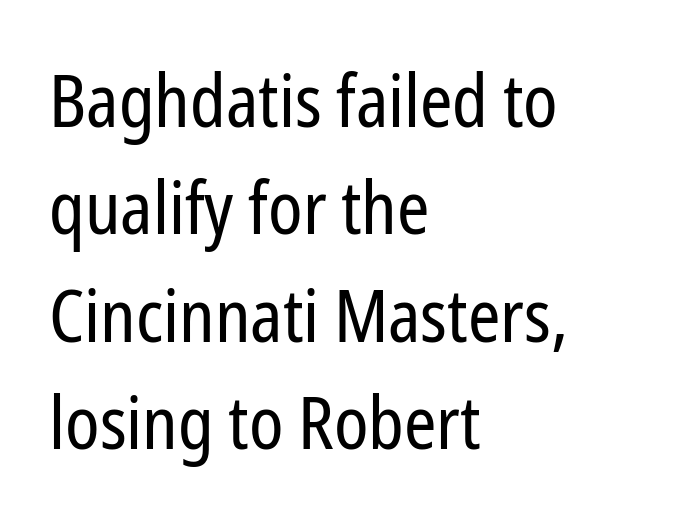
These lines are set flush left with a ragged right edge. Line spacing here is normal. The rendering uses natural spacing where letterforms have individual widths. The strokes are not fattened; the text isn't bold. A clean baseline with only descenders dipping below it. Stroke terminals: plain, sans-serif.
